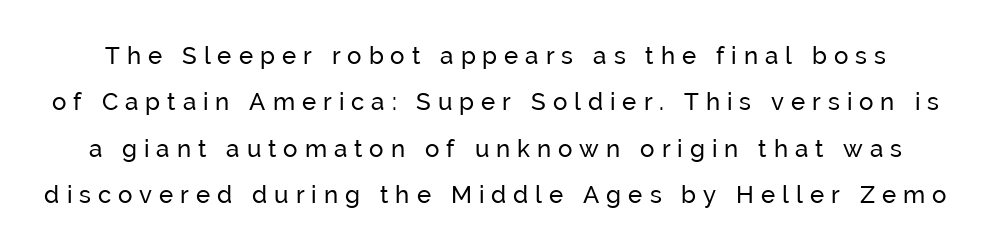
{"italic": "no", "bold": "no", "underline": "no", "line_spacing": "loose", "line_spacing_ratio": 1.93, "letter_spacing": "wide", "letter_spacing_em": 0.29, "glyph_px": 24}
